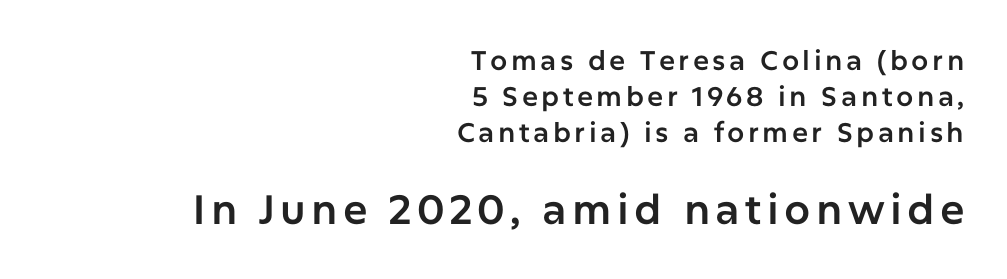
The image shows 41 px sans-serif type, upright; set right-aligned, normal line spacing (1.34x), not underlined; the second (bottom) block is 1.52x larger; low stroke contrast and a medium x-height.
